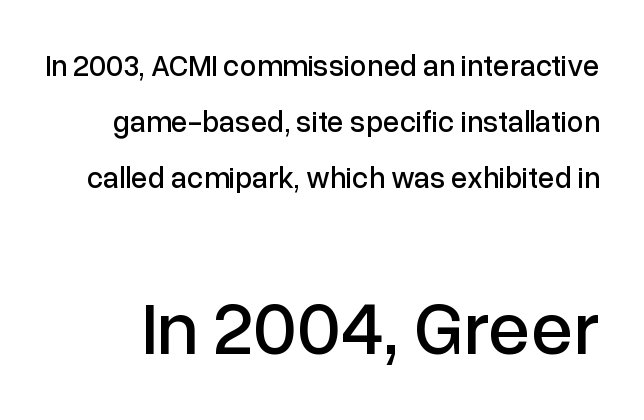
The image shows 76 px sans-serif type, upright; set line spacing 1.87x, normal letter spacing, not underlined; the second (bottom) block is 2.53x larger; low stroke contrast and a medium x-height.
